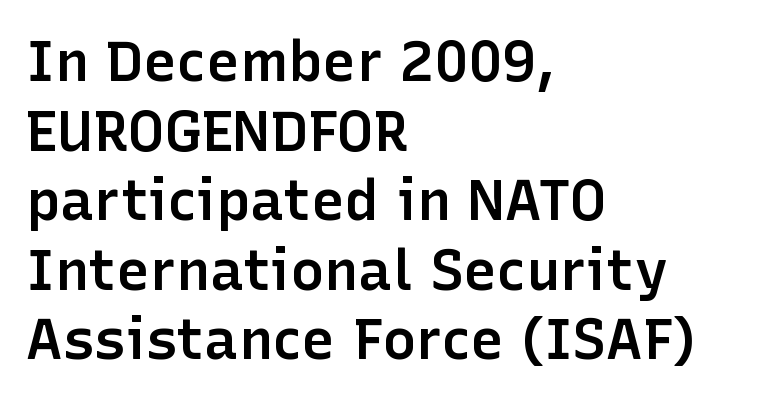
Q: Is the text bold? A: Semi-bold.
Q: Is the text italic (slanted)? A: No, it is upright.
Q: Is the typeface a serif or a sans-serif typeface? A: Sans-serif.
Q: Is the text underlined? A: No.
Q: How is the paragraph aligned? A: Left-aligned.
Q: Is the spacing between letters normal or unusually wide? A: Normal.
Q: Width (condensed, normal, or wide)? A: Normal.
Q: Stroke contrast? A: Low.
Q: x-height? A: Medium.
Q: Monospaced? A: No.
